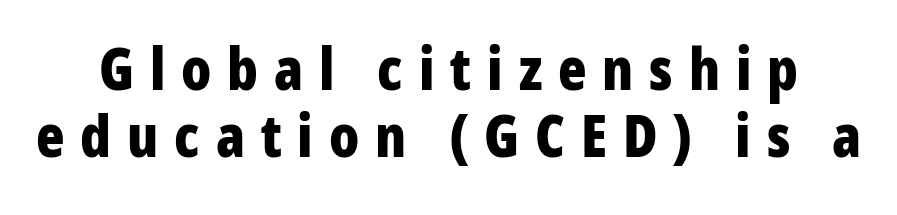
Does extra space separate the letters? Yes, quite a lot of it. Style check: upright. Here the designer chose a conventional face with non-uniform glyph widths. Bold? Absolutely — the strokes are thick and heavy. No feet cap the strokes, marking this as sans-serif type. Descenders are the only things crossing below the line.
